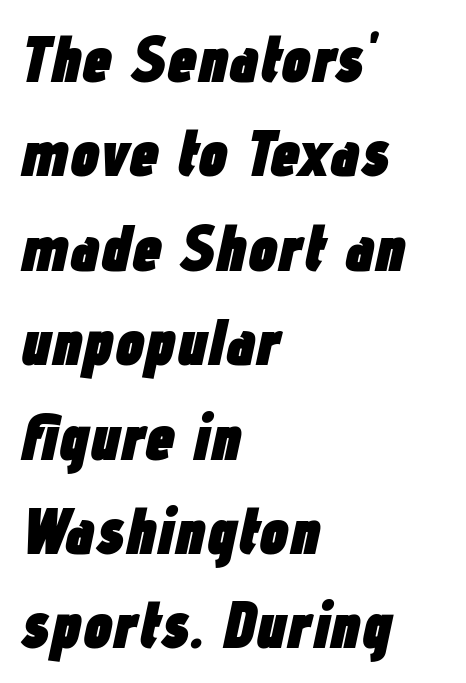
Q: Is the text bold? A: Yes.
Q: Is the text italic (slanted)? A: Yes, it leans right by about 12 degrees.
Q: Is the text underlined? A: No.
Q: How is the paragraph aligned? A: Left-aligned.
Q: Is the spacing between letters normal or unusually wide? A: Normal.
Q: Is the spacing between lines tight, normal or loose? A: Normal.
Q: Width (condensed, normal, or wide)? A: Condensed.
Q: Stroke contrast? A: Low.
Q: x-height? A: Medium.
Q: Monospaced? A: No.
